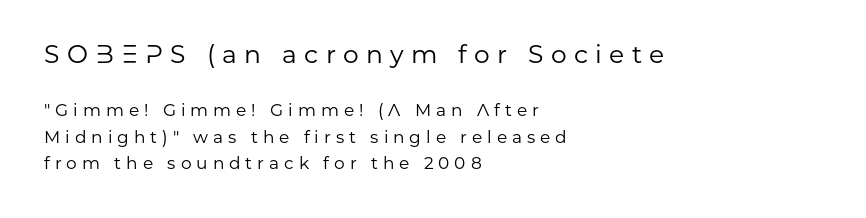
Q: Is the text bold? A: No.
Q: Is the text italic (slanted)? A: No, it is upright.
Q: Is the text underlined? A: No.
Q: How is the paragraph aligned? A: Left-aligned.
Q: Is the spacing between letters normal or unusually wide? A: Unusually wide.
Q: Is the spacing between lines tight, normal or loose? A: Normal.
Q: Which block of text is set in a larger size, the first (top) or the second (bottom)? A: The first (top) one.
